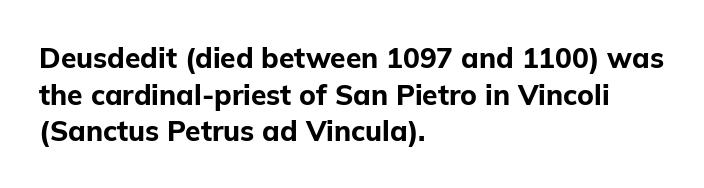
{"serif": "no", "italic": "no", "bold": "yes", "weight": "bold", "width": "normal", "stroke_contrast": "low", "x_height": "medium", "monospaced": "no", "underline": "no", "align": "left", "line_spacing": "normal", "line_spacing_ratio": 1.31, "letter_spacing": "normal", "letter_spacing_em": 0.0, "glyph_px": 28}
